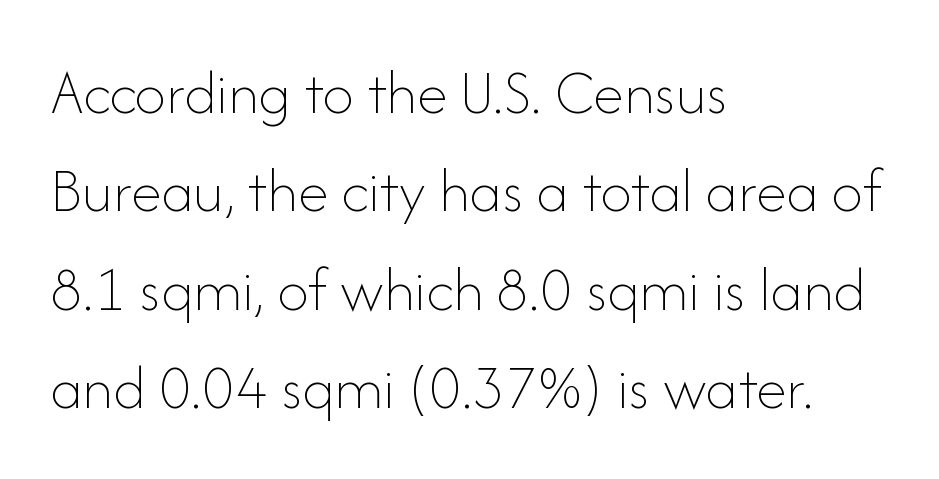
The image shows 63 px thin type, upright; set left-aligned, normal line spacing (1.56x), normal letter spacing, not underlined; low stroke contrast and a small x-height.
